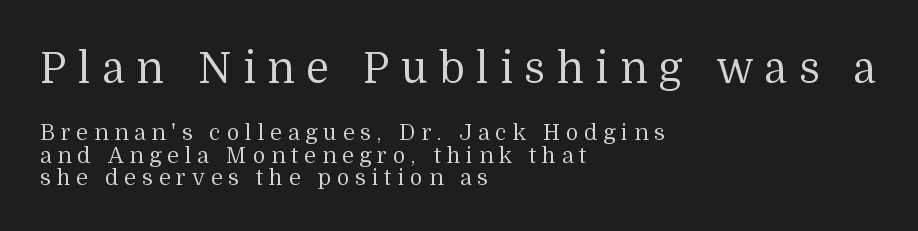
{"serif": "yes", "italic": "no", "bold": "no", "weight": "regular", "width": "normal", "stroke_contrast": "medium", "x_height": "medium", "monospaced": "no", "underline": "no", "align": "left", "line_spacing": "tight", "line_spacing_ratio": 1.02, "letter_spacing": "wide", "letter_spacing_em": 0.26, "larger_block": "first", "size_ratio": 1.95, "glyph_px": 43}
